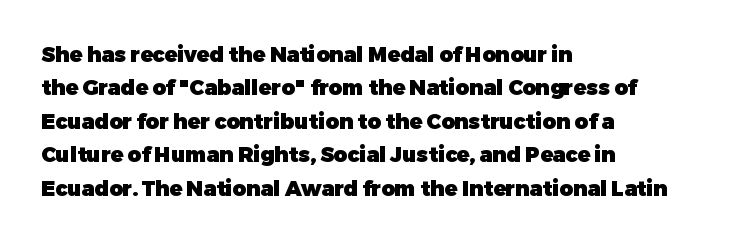
{"italic": "no", "bold": "yes", "underline": "no", "align": "left", "line_spacing": "normal", "line_spacing_ratio": 1.59, "letter_spacing": "normal", "letter_spacing_em": 0.0, "glyph_px": 21}
